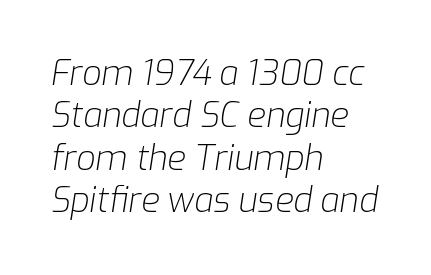
Layout note: lines flush left. No word sits above an underline. These glyphs show unthickened strokes, regular width or finer. What's the leading like? Ordinary, nothing unusual. Note the varied advance widths — an 'i' is clearly narrower than an 'm'.
